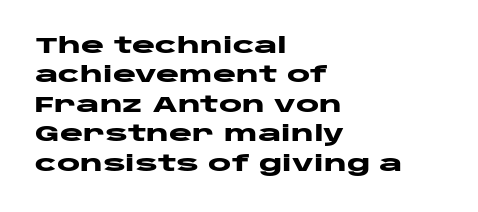
The vertical gap from one line to the next is medium. The rendering uses a bold face; every stroke is thick and dark. When letters stand straight like this, we call the style roman or upright. A typesetter would call this zero additional tracking.
